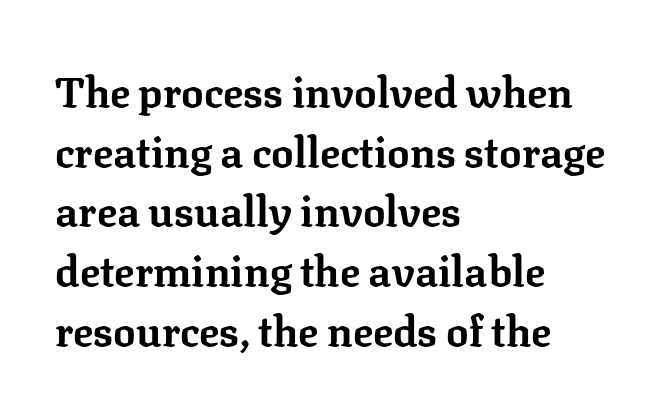
Q: Is the text bold? A: Yes.
Q: Is the text italic (slanted)? A: No, it is upright.
Q: Is the typeface a serif or a sans-serif typeface? A: Serif.
Q: Is the text underlined? A: No.
Q: How is the paragraph aligned? A: Left-aligned.
Q: Is the spacing between letters normal or unusually wide? A: Normal.
Q: Is the spacing between lines tight, normal or loose? A: Normal.
Q: Width (condensed, normal, or wide)? A: Normal.
Q: Stroke contrast? A: Low.
Q: x-height? A: Medium.
Q: Monospaced? A: No.
